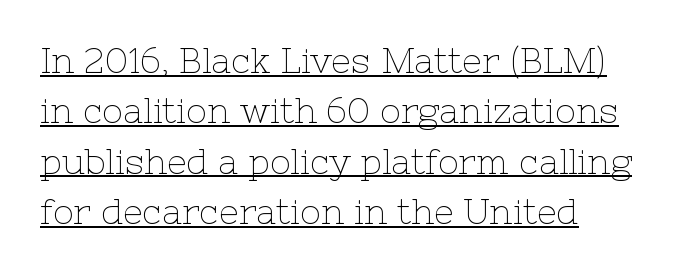
{"serif": "yes", "italic": "no", "bold": "no", "weight": "thin", "width": "normal", "stroke_contrast": "low", "x_height": "medium", "monospaced": "no", "underline": "yes", "align": "left", "line_spacing": "normal", "line_spacing_ratio": 1.44, "letter_spacing": "normal", "letter_spacing_em": 0.0, "glyph_px": 35}
